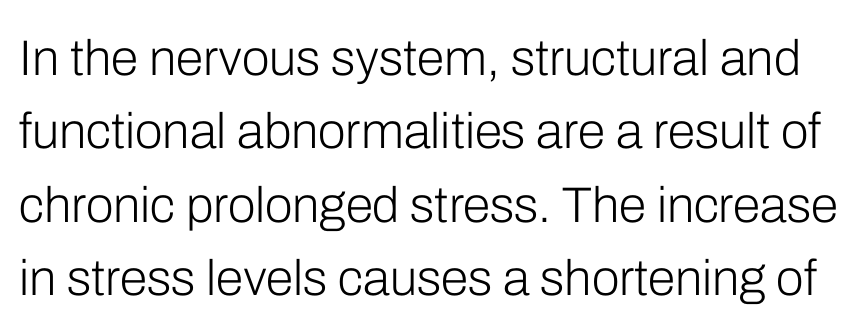
The image shows 50 px light sans-serif type, upright; set normal line spacing (1.47x), normal letter spacing, not underlined; low stroke contrast and a medium x-height.
